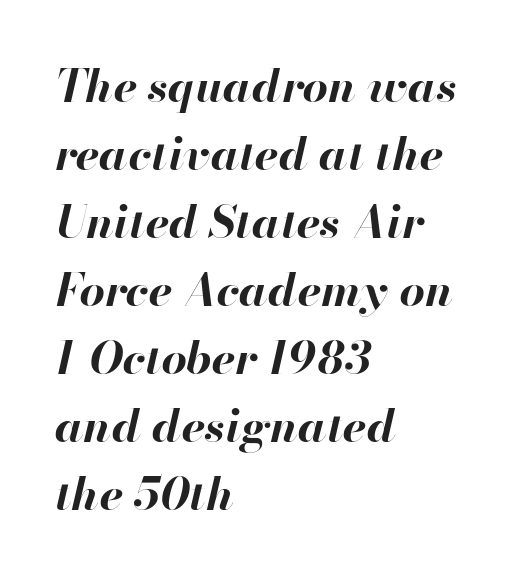
{"italic": "yes", "lean": "right", "slant_degrees": 13, "bold": "yes", "weight": "bold", "width": "normal", "stroke_contrast": "high", "x_height": "small", "monospaced": "no", "underline": "no", "align": "left", "line_spacing": "normal", "line_spacing_ratio": 1.51, "letter_spacing": "normal", "letter_spacing_em": 0.0, "glyph_px": 45}
